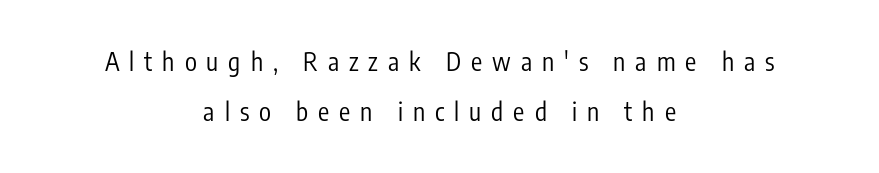
Q: Is the text bold? A: No.
Q: Is the text italic (slanted)? A: No, it is upright.
Q: Is the text underlined? A: No.
Q: How is the paragraph aligned? A: Centered.
Q: Is the spacing between letters normal or unusually wide? A: Unusually wide.
Q: Is the spacing between lines tight, normal or loose? A: Loose.
